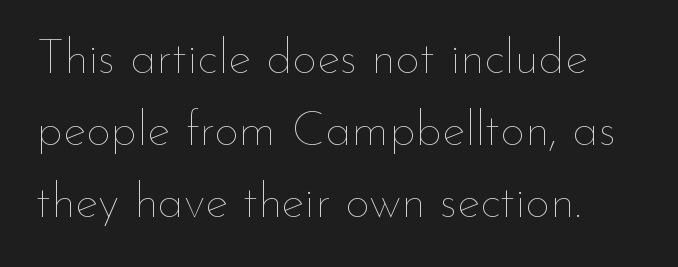
These lines keep a tight, regular rhythm from letter to letter. A typesetter would call this proportional, since set widths differ per character. The space between consecutive lines is moderate. No extra ink here — the face is not bold. It's the straight-up-and-down kind of type. Check under the words: just untouched page.
